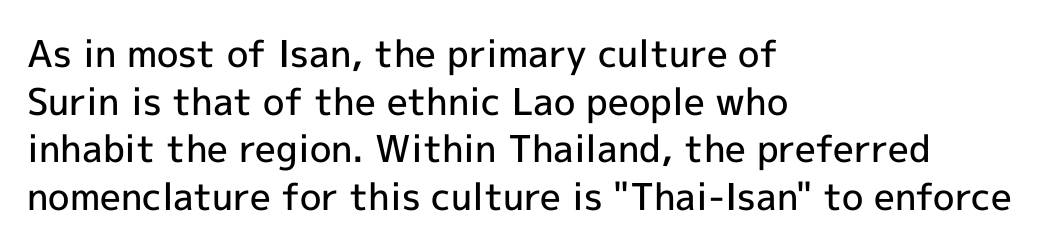
Q: Is the text bold? A: Semi-bold.
Q: Is the text italic (slanted)? A: No, it is upright.
Q: Is the typeface a serif or a sans-serif typeface? A: Sans-serif.
Q: Is the text underlined? A: No.
Q: How is the paragraph aligned? A: Left-aligned.
Q: Is the spacing between letters normal or unusually wide? A: Normal.
Q: Is the spacing between lines tight, normal or loose? A: Normal.
Q: Width (condensed, normal, or wide)? A: Normal.
Q: x-height? A: Medium.
Q: Monospaced? A: No.
